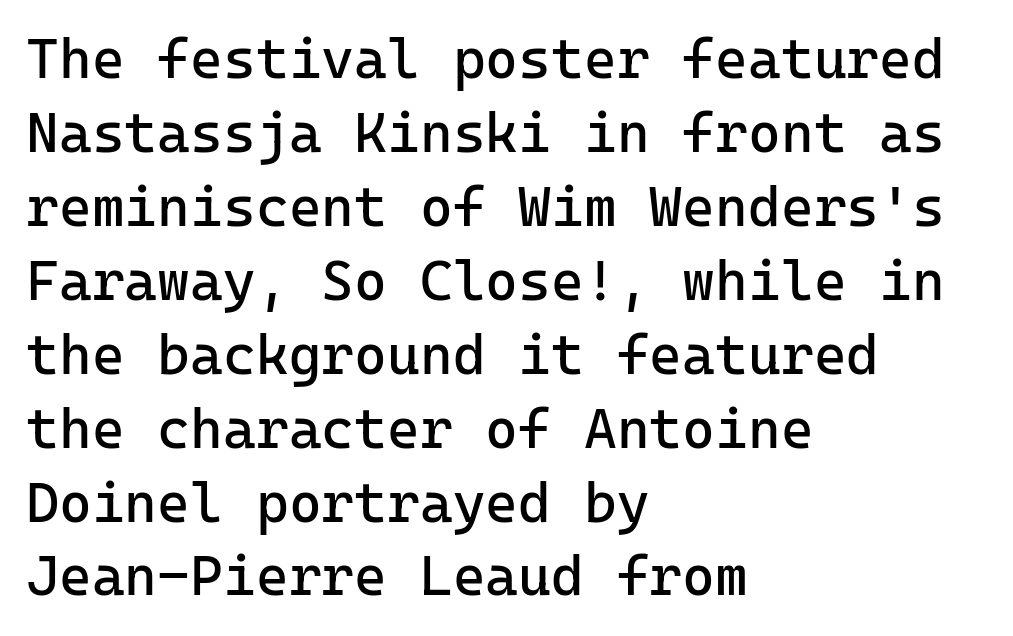
Does the leading feel generous? No, just average. Classification — sans serif. The zone under the glyphs is completely vacant. Compared with a centered layout, this one pins lines to the left instead. Nothing unusual about the tracking: characters are spaced as the font intends. The rendering uses typewriter-style spacing with identical character cells.
